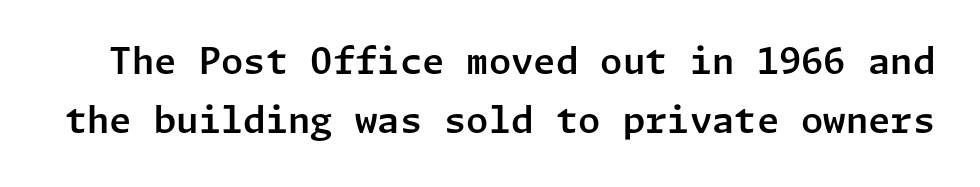
The image shows 36 px sans-serif type, upright; set normal line spacing (1.65x), normal letter spacing, not underlined; low stroke contrast and a medium x-height.
